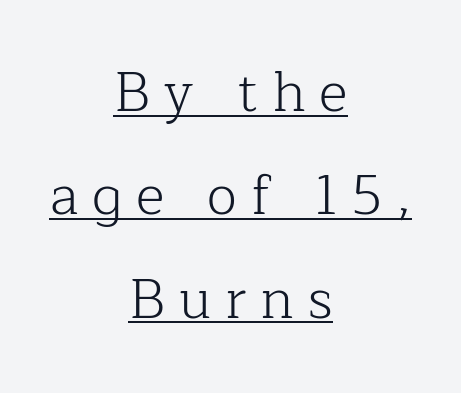
{"serif": "yes", "italic": "no", "bold": "no", "weight": "light", "width": "normal", "stroke_contrast": "low", "x_height": "medium", "monospaced": "no", "underline": "yes", "align": "center", "line_spacing_ratio": 1.88, "letter_spacing": "wide", "letter_spacing_em": 0.25, "glyph_px": 55}
